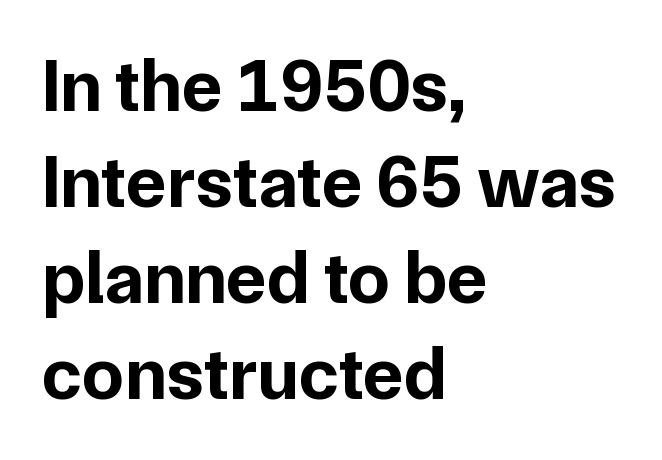
The image shows 75 px bold sans-serif type, upright; set left-aligned, normal line spacing (1.28x), normal letter spacing, not underlined; low stroke contrast and a medium x-height.
